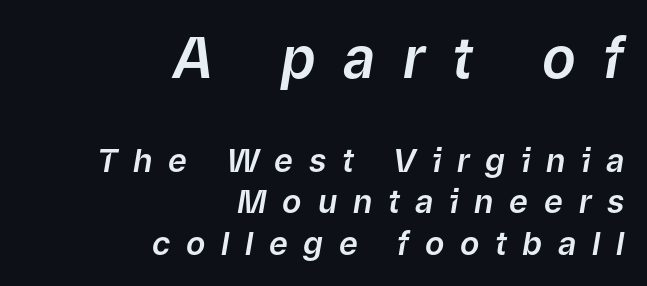
The image shows 56 px text type, italic (leaning right); set right-aligned, normal line spacing (1.3x), unusually wide letter spacing (+0.49 em), not underlined; the first (top) block is 1.75x larger; low stroke contrast and a medium x-height.
